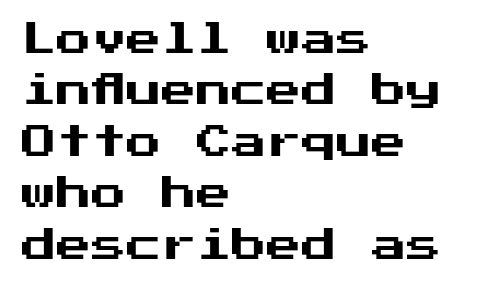
Students, observe: this is what conventionally led text looks like. Characters follow at the spacing the type designer built in. The specimen omits any rule beneath the text block's lines. A classic flush-left, rag-right setting is used for this passage. Characters remain perfectly vertical along every line. No feet cap the strokes, marking this as sans-serif type.
